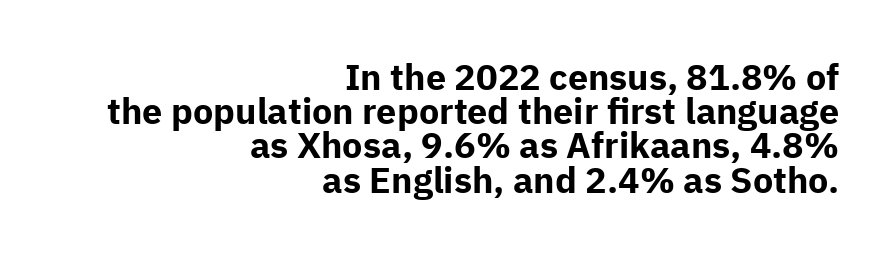
Is this a fixed-width face? No — the glyphs have proportional, varying widths. Where is the straight margin? On the right. Any mark beneath the type? The region is blank. Summary of vertical rhythm: compact, with narrow interline spacing.
